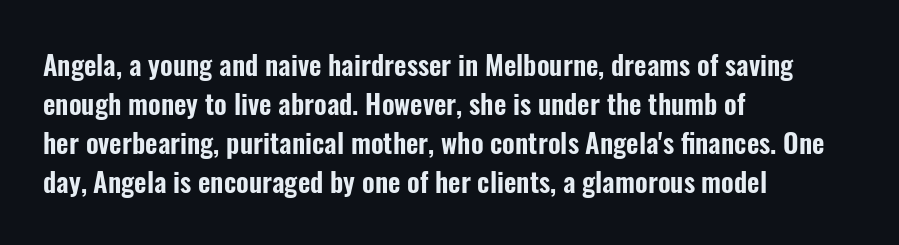
The image shows 27 px text type, upright; set left-aligned, normal line spacing (1.45x), normal letter spacing, not underlined.
